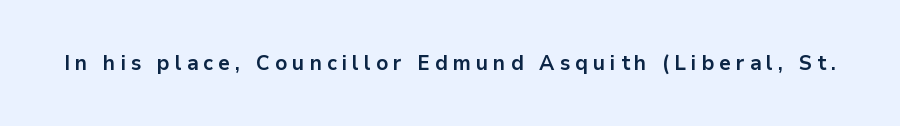
The tracking jumps out immediately: characters are airy and widely separated. Notice how thick the strokes are: this is what a full bold looks like. The foot of each line stays bare and open. Style check: upright.
